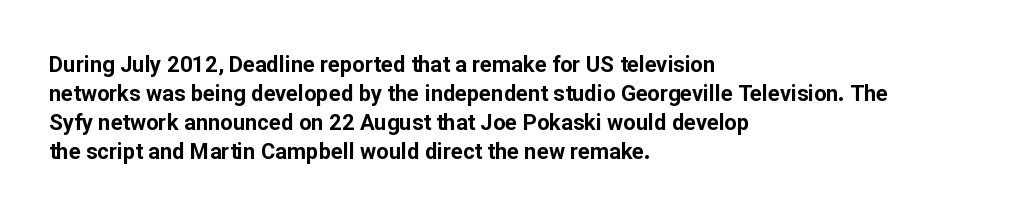
Q: Is the text bold? A: Yes.
Q: Is the text italic (slanted)? A: No, it is upright.
Q: Is the text underlined? A: No.
Q: How is the paragraph aligned? A: Left-aligned.
Q: Is the spacing between letters normal or unusually wide? A: Normal.
Q: Is the spacing between lines tight, normal or loose? A: Normal.
